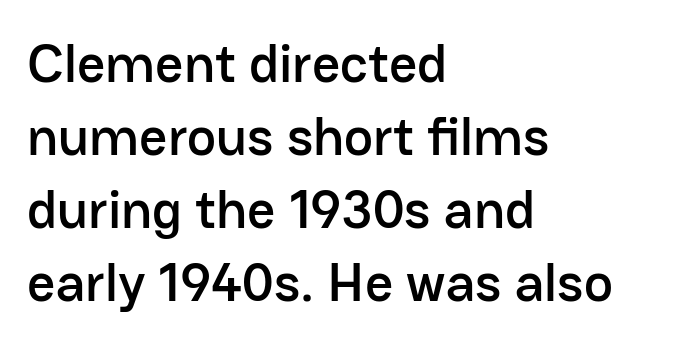
{"serif": "no", "italic": "no", "width": "normal", "stroke_contrast": "low", "x_height": "medium", "monospaced": "no", "underline": "no", "align": "left", "line_spacing": "normal", "line_spacing_ratio": 1.33, "letter_spacing": "normal", "letter_spacing_em": 0.0, "glyph_px": 55}
